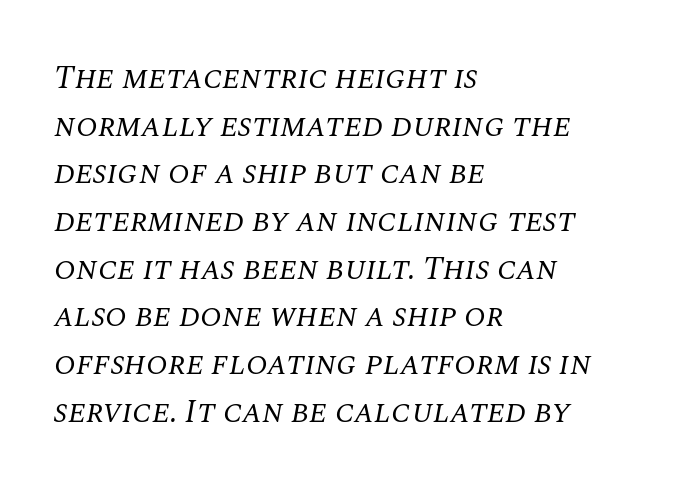
There is no visible air inserted between adjacent glyphs. Notice how the stems are inclined rather than vertical — that's the hallmark of italics. Line spacing here is normal. The face used here is seriffed, in the tradition of book romans. You could not count columns in this text — the font is proportionally spaced.
